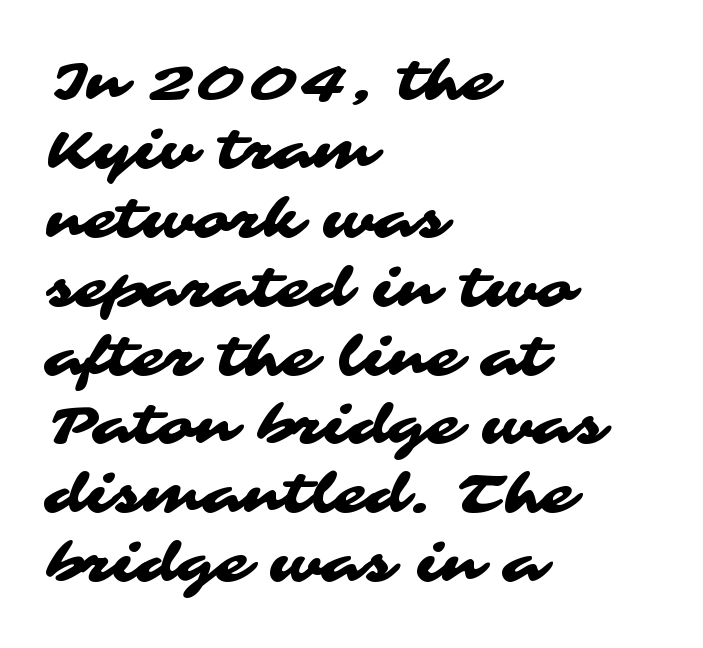
Looks like regular typesetting: each glyph gets only the width it needs. The tracking reads as untouched default to a designer's eye. The typeface chosen for these lines omits serifs. Check under the words: just untouched page. The typesetter chose a ragged-right arrangement here.
